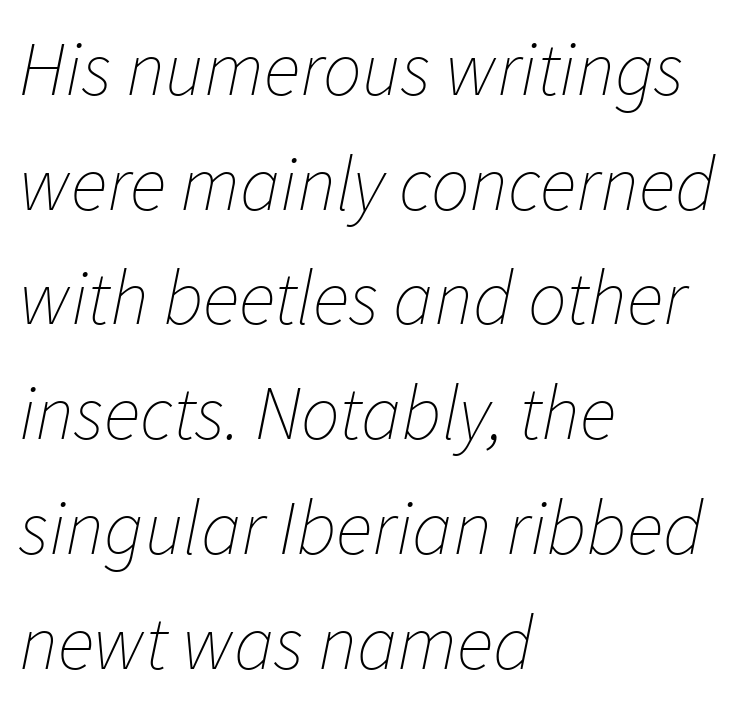
Any mark beneath the type? The region is blank. Italic? Definitely — the glyphs are oblique. Honestly, the letter spacing is just normal — you wouldn't notice it. No extra ink here — the face is not bold.
